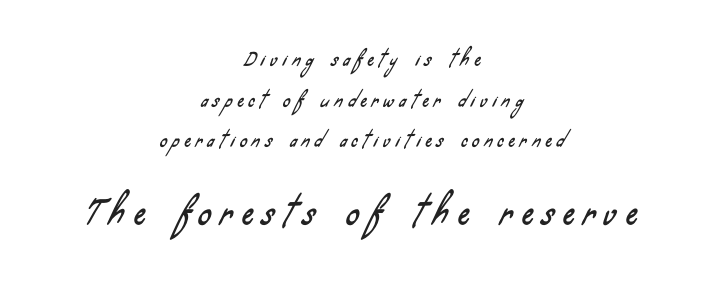
{"serif": "no", "width": "condensed", "stroke_contrast": "low", "x_height": "small", "monospaced": "no", "underline": "no", "align": "center", "line_spacing": "loose", "line_spacing_ratio": 2.26, "letter_spacing": "wide", "letter_spacing_em": 0.29, "larger_block": "second", "size_ratio": 1.78, "glyph_px": 32}
